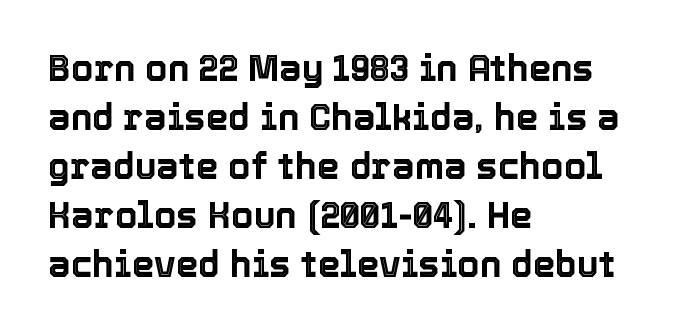
Here the designer chose a conventional face with non-uniform glyph widths. The rag falls on the right side of this text block. A typesetter would mark this as roman, not italic. Interline gaps are of average width in this sample.
